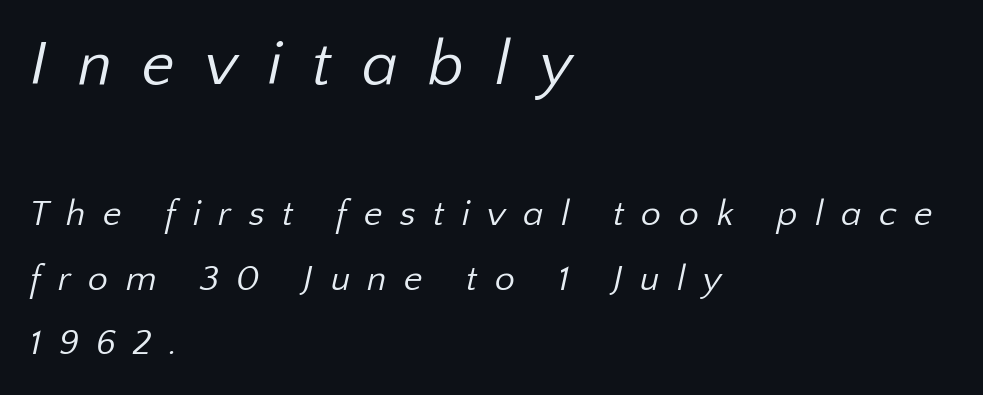
{"serif": "no", "bold": "no", "weight": "regular", "width": "normal", "stroke_contrast": "low", "x_height": "medium", "monospaced": "no", "underline": "no", "align": "left", "line_spacing_ratio": 1.8, "letter_spacing": "wide", "letter_spacing_em": 0.48, "larger_block": "first", "size_ratio": 1.75, "glyph_px": 63}
